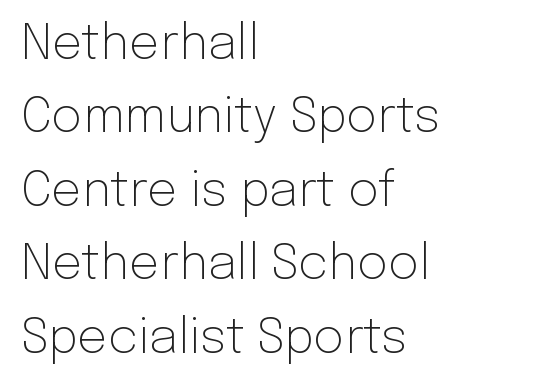
{"serif": "no", "italic": "no", "bold": "no", "weight": "light", "width": "normal", "stroke_contrast": "low", "x_height": "medium", "monospaced": "no", "underline": "no", "align": "left", "line_spacing": "normal", "line_spacing_ratio": 1.53, "letter_spacing": "normal", "letter_spacing_em": 0.0, "glyph_px": 48}
